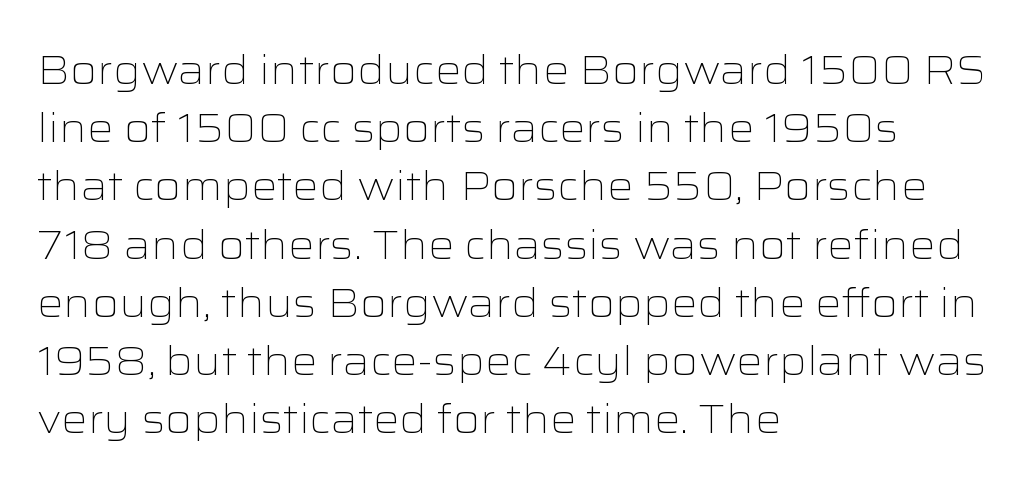
I'd call this a sans setting — the letters go barefoot. What's the leading like? Ordinary, nothing unusual. A light-to-regular cut is what we see here. Characters follow at the spacing the type designer built in.
